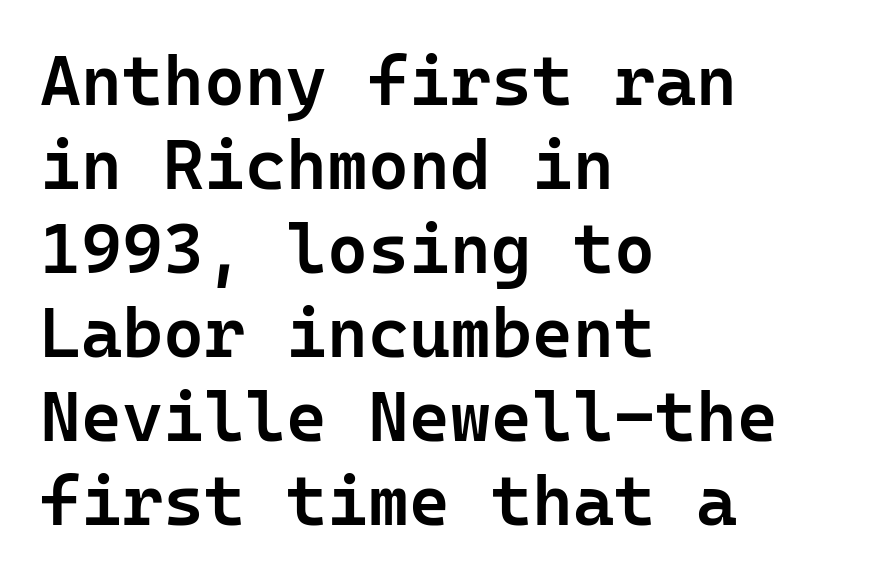
Q: Is the text bold? A: Semi-bold.
Q: Is the text italic (slanted)? A: No, it is upright.
Q: Is the typeface a serif or a sans-serif typeface? A: Sans-serif.
Q: Is the text underlined? A: No.
Q: How is the paragraph aligned? A: Left-aligned.
Q: Is the spacing between letters normal or unusually wide? A: Normal.
Q: Width (condensed, normal, or wide)? A: Normal.
Q: Stroke contrast? A: Low.
Q: x-height? A: Medium.
Q: Monospaced? A: Yes.
